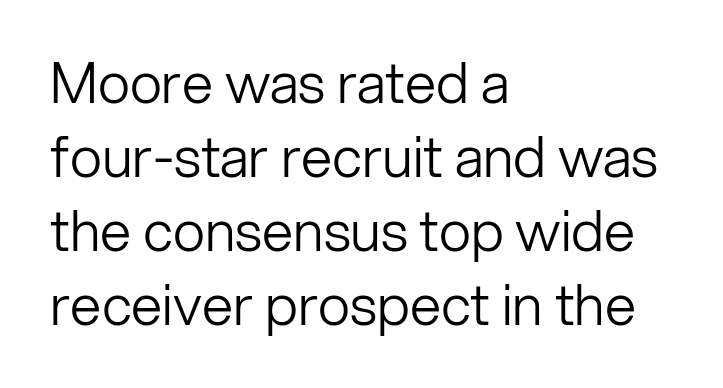
{"serif": "no", "italic": "no", "bold": "no", "weight": "light", "width": "normal", "stroke_contrast": "low", "x_height": "medium", "monospaced": "no", "underline": "no", "align": "left", "line_spacing": "normal", "line_spacing_ratio": 1.32, "letter_spacing": "normal", "letter_spacing_em": 0.0, "glyph_px": 56}
